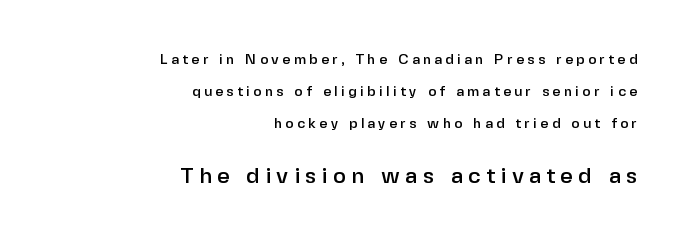
In terms of letterspacing, this is a distinctly airy, spread setting. Visually, the bottom section dominates because its glyphs are scaled up. The passage is arranged like a letterhead date or caption credit — flush right. The specimen omits any rule beneath the text block's lines. The block of text is sparse from top to bottom, with ample space between rows.
